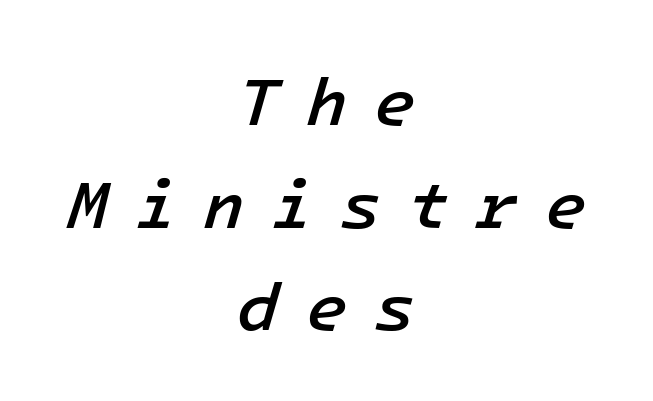
{"italic": "yes", "lean": "right", "slant_degrees": 16, "bold": "semi", "weight": "semibold", "width": "normal", "stroke_contrast": "low", "x_height": "medium", "monospaced": "yes", "underline": "no", "align": "center", "line_spacing": "normal", "line_spacing_ratio": 1.51, "letter_spacing": "wide", "letter_spacing_em": 0.39, "glyph_px": 68}
